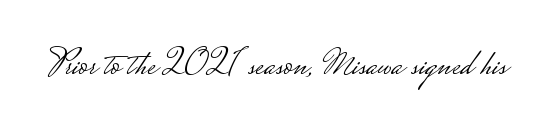
The passage shown is typed in a proportional face where columns would drift. This reads as an unemphasized weight, regular at the heaviest. A typesetter would label this face a sans. The specimen omits any rule beneath the text block's lines.
